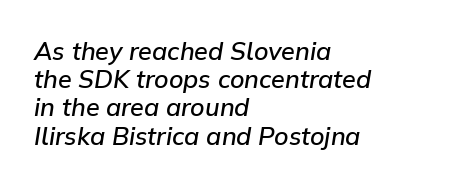
Q: Is the text bold? A: Semi-bold.
Q: Is the text italic (slanted)? A: Yes, it leans right by about 9 degrees.
Q: Is the text underlined? A: No.
Q: How is the paragraph aligned? A: Left-aligned.
Q: Is the spacing between letters normal or unusually wide? A: Normal.
Q: Is the spacing between lines tight, normal or loose? A: Tight.
